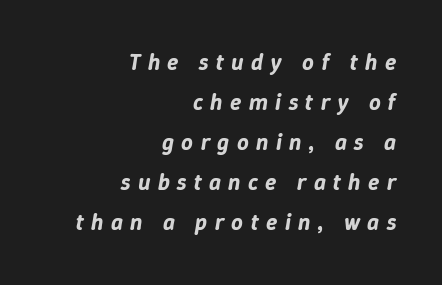
The lines are quadded right. The tracking jumps out immediately: characters are airy and widely separated. A clean baseline with only descenders dipping below it. Yep, that's italic — everything's leaning.
